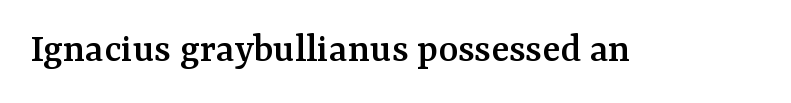
Descenders are the only things crossing below the line. You can tell from the footed stems that serif type was used. Compared with typical body copy, the letter spacing here is the same. The passage shown is typed in a proportional face where columns would drift. If you drew a line through each stem, it would be perfectly vertical.
